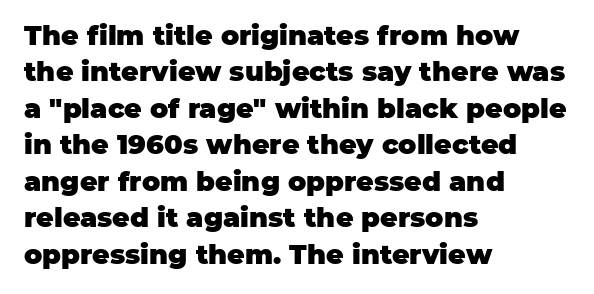
Q: Is the text bold? A: Yes.
Q: Is the text italic (slanted)? A: No, it is upright.
Q: Is the text underlined? A: No.
Q: How is the paragraph aligned? A: Left-aligned.
Q: Is the spacing between letters normal or unusually wide? A: Normal.
Q: Is the spacing between lines tight, normal or loose? A: Normal.
